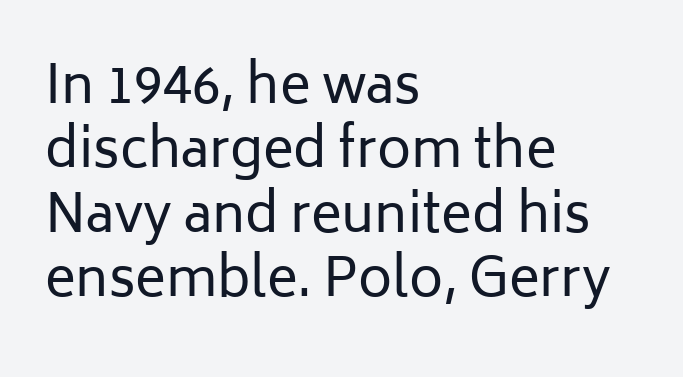
The image shows 52 px regular-weight sans-serif type, upright; set left-aligned, line spacing 1.24x, normal letter spacing, not underlined; low stroke contrast and a medium x-height.
